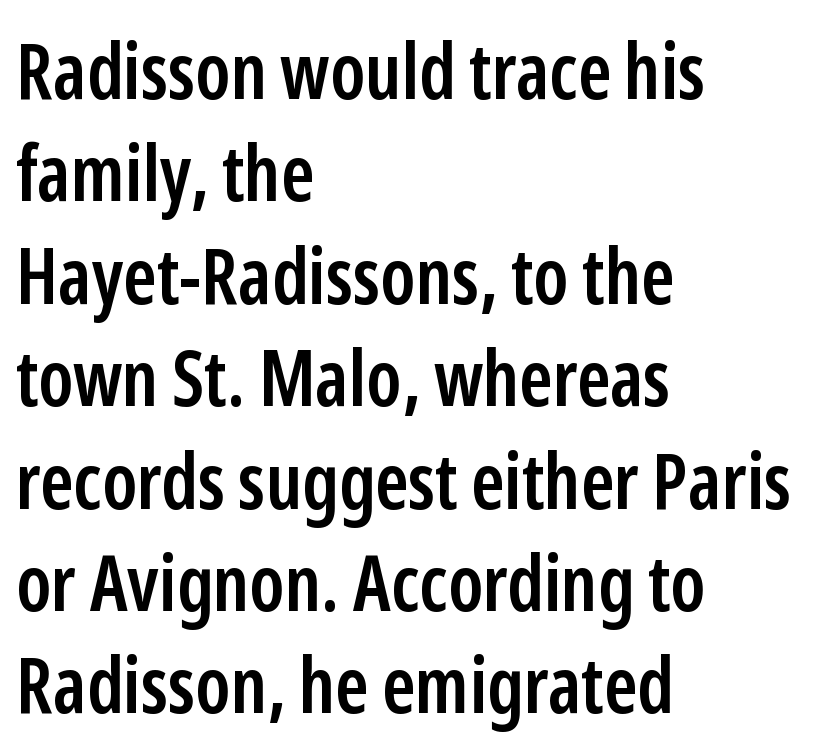
Stroke thickness is moderately raised; the sample reads as semibold. Clear beneath every line of the passage. The passage is arranged the way most books set body copy — flush left. Leading matches the norm, producing a regular column. Is this a sans? Yes — the strokes have no serifs.
